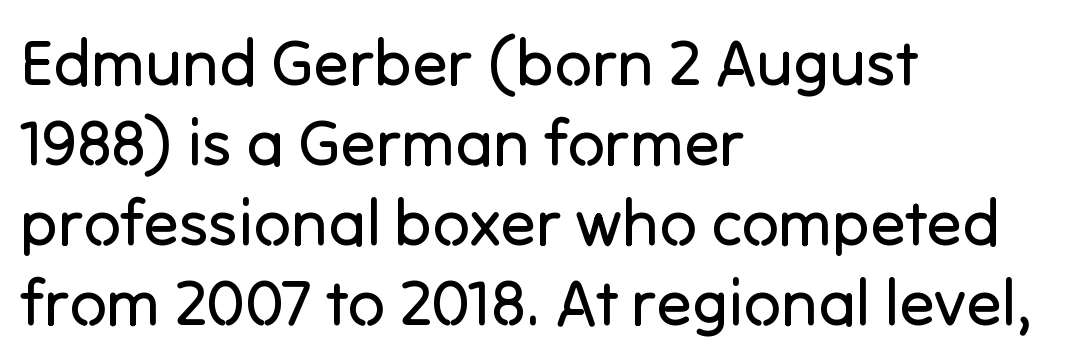
Q: Is the text bold? A: No.
Q: Is the text italic (slanted)? A: No, it is upright.
Q: Is the typeface a serif or a sans-serif typeface? A: Sans-serif.
Q: Is the text underlined? A: No.
Q: How is the paragraph aligned? A: Left-aligned.
Q: Is the spacing between letters normal or unusually wide? A: Normal.
Q: Width (condensed, normal, or wide)? A: Normal.
Q: Stroke contrast? A: Low.
Q: x-height? A: Medium.
Q: Monospaced? A: No.
